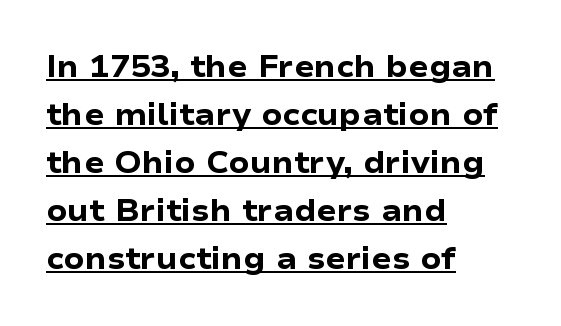
The image shows 30 px heavy, wide sans-serif type, upright; set left-aligned, normal line spacing (1.6x), normal letter spacing, underlined; low stroke contrast and a medium x-height.
